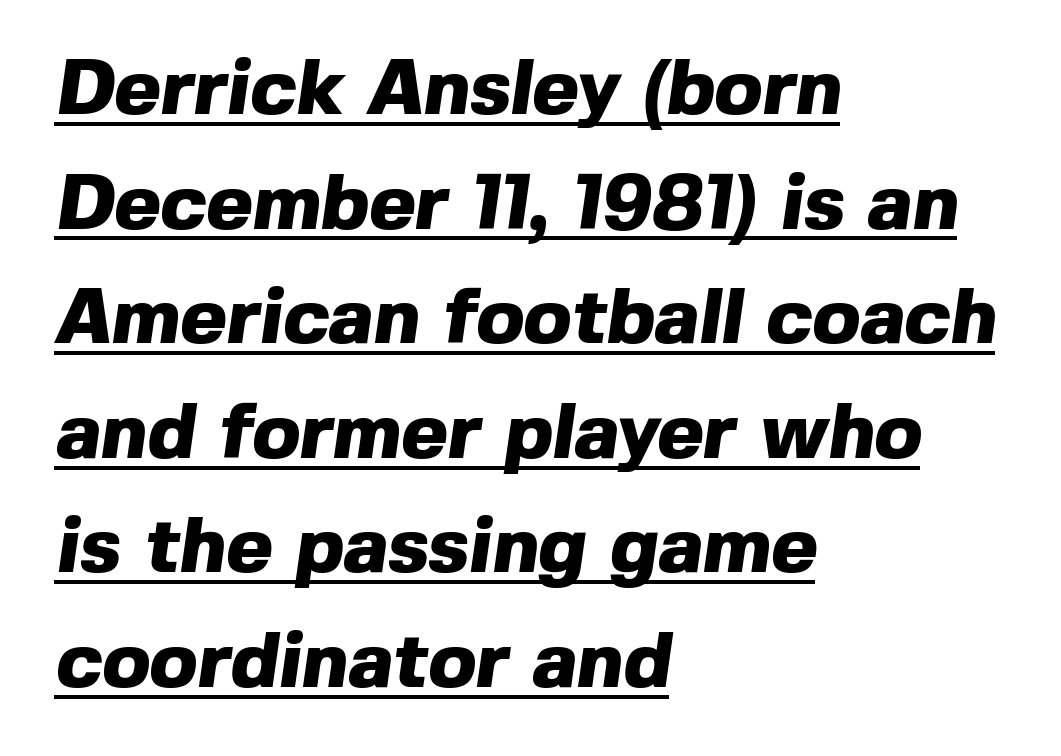
{"serif": "no", "bold": "yes", "weight": "heavy", "width": "normal", "x_height": "medium", "monospaced": "no", "underline": "yes", "align": "left", "line_spacing": "normal", "line_spacing_ratio": 1.45, "letter_spacing": "normal", "letter_spacing_em": 0.0, "glyph_px": 79}
